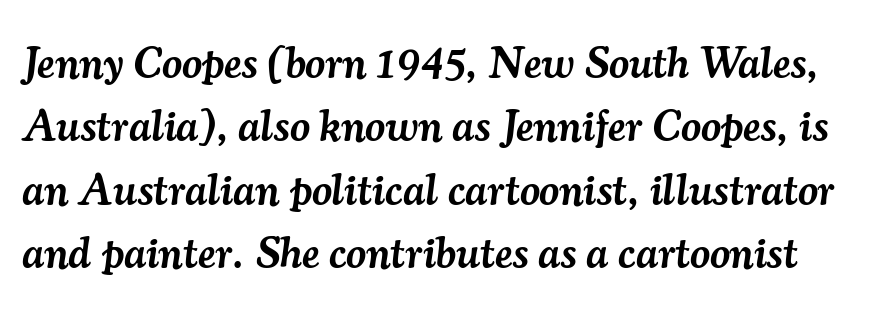
{"serif": "yes", "italic": "yes", "lean": "right", "slant_degrees": 7, "bold": "semi", "weight": "semibold", "width": "normal", "stroke_contrast": "medium", "x_height": "small", "monospaced": "no", "underline": "no", "line_spacing": "normal", "line_spacing_ratio": 1.44, "letter_spacing": "normal", "letter_spacing_em": 0.0, "glyph_px": 44}
